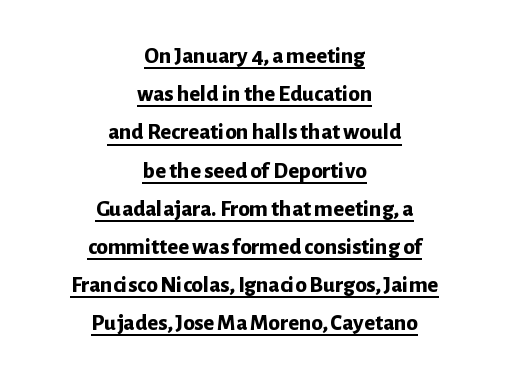
{"italic": "no", "bold": "yes", "underline": "yes", "align": "center", "line_spacing": "normal", "line_spacing_ratio": 1.66, "letter_spacing": "normal", "letter_spacing_em": 0.0, "glyph_px": 23}
